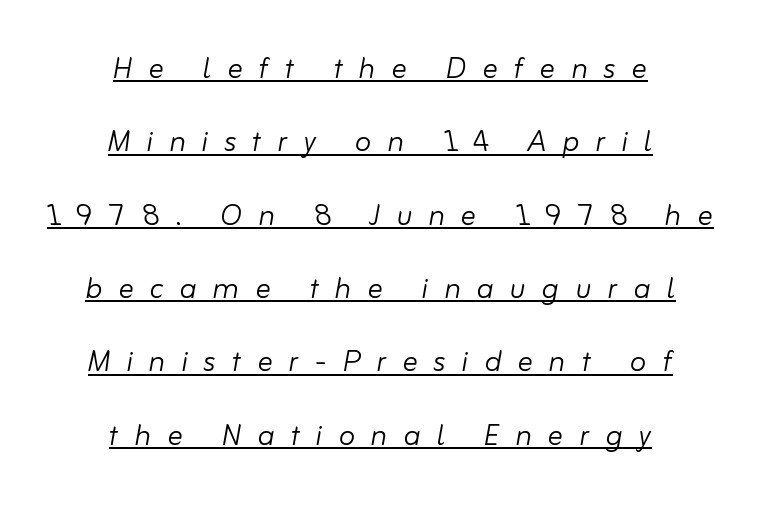
{"italic": "yes", "lean": "right", "slant_degrees": 10, "bold": "no", "weight": "light", "width": "normal", "stroke_contrast": "low", "x_height": "small", "monospaced": "no", "underline": "yes", "align": "center", "line_spacing": "loose", "line_spacing_ratio": 1.93, "letter_spacing": "wide", "letter_spacing_em": 0.42, "glyph_px": 38}
